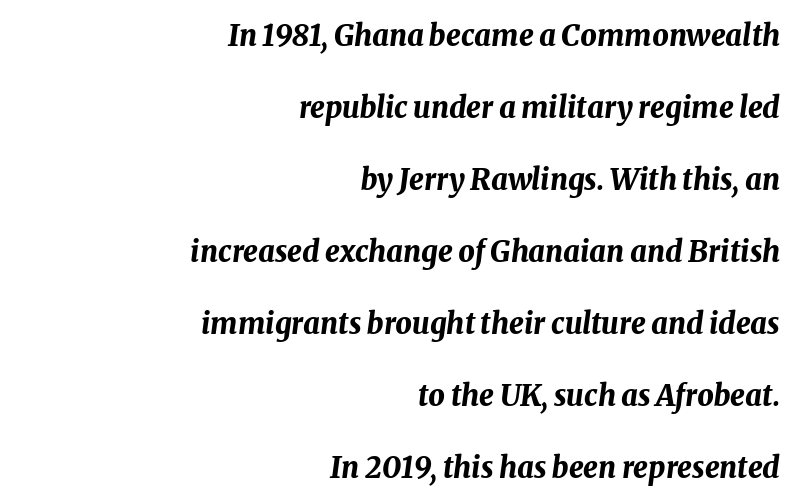
Q: Is the text bold? A: Yes.
Q: Is the text italic (slanted)? A: Yes, it leans right by about 8 degrees.
Q: Is the text underlined? A: No.
Q: How is the paragraph aligned? A: Right-aligned.
Q: Is the spacing between letters normal or unusually wide? A: Normal.
Q: Is the spacing between lines tight, normal or loose? A: Loose.
Q: Width (condensed, normal, or wide)? A: Normal.
Q: Stroke contrast? A: Medium.
Q: x-height? A: Medium.
Q: Monospaced? A: No.
